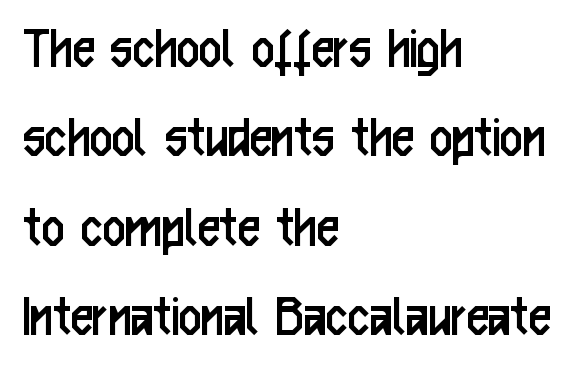
Proportional: the letters do not fall into vertical columns. Anything drawn beneath the words? Only blank space. Leftover space on each line is placed entirely after the last word. This sample uses an upright cut, with every glyph sitting square on the baseline. A quiet, ordinary-to-light weight characterises the typeface. This rendering leaves character spacing at its baseline value.
